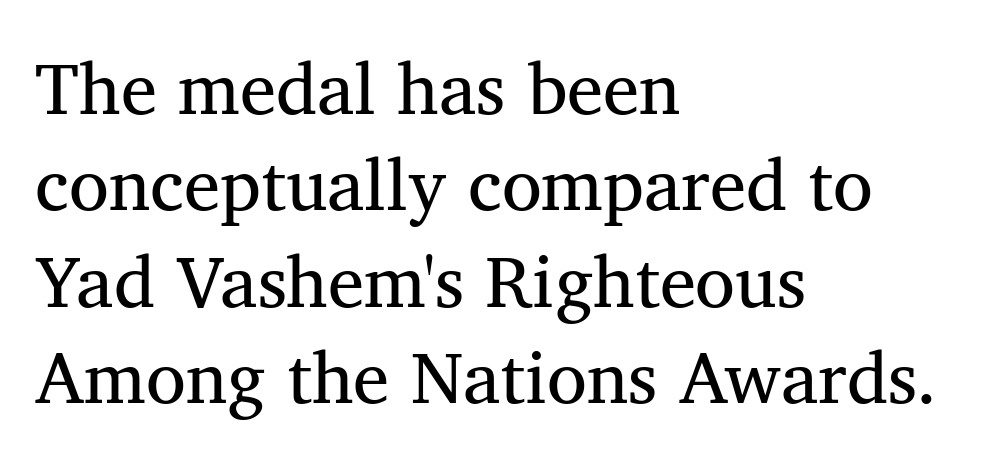
Short note: letters normally spaced. Weight class: somewhere from thin through regular. Ascenders rise straight up at ninety degrees. These lines stack with their left ends in a neat column. The vertical gap from one line to the next is medium.
